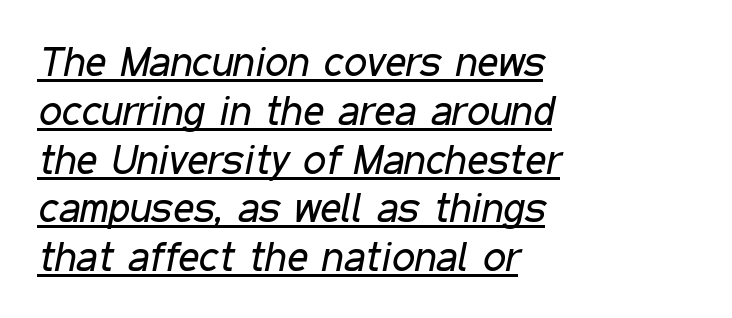
{"italic": "yes", "lean": "right", "slant_degrees": 11, "bold": "no", "weight": "regular", "width": "condensed", "stroke_contrast": "low", "x_height": "medium", "monospaced": "no", "underline": "yes", "align": "left", "line_spacing_ratio": 1.19, "letter_spacing": "normal", "letter_spacing_em": 0.0, "glyph_px": 41}
